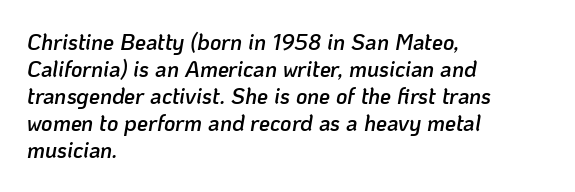
The image shows 22 px text type, italic (leaning right); set left-aligned, line spacing 1.23x, normal letter spacing, not underlined.
